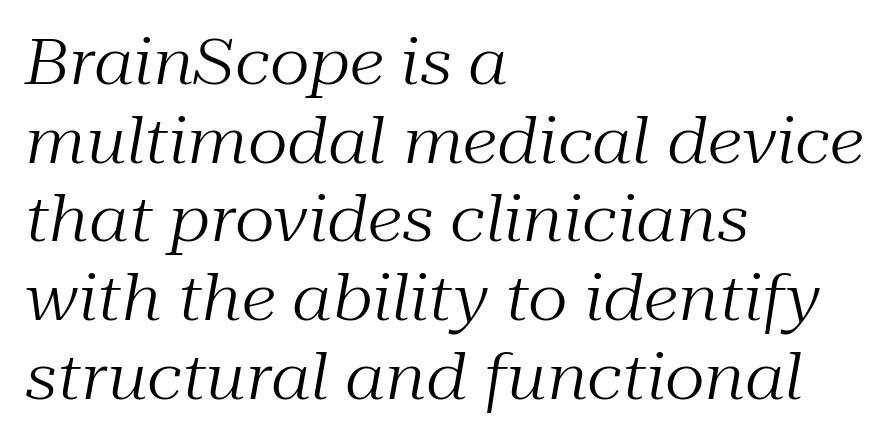
{"serif": "yes", "italic": "yes", "lean": "right", "slant_degrees": 10, "bold": "no", "weight": "regular", "width": "normal", "stroke_contrast": "medium", "x_height": "medium", "monospaced": "no", "underline": "no", "align": "left", "line_spacing": "normal", "line_spacing_ratio": 1.25, "letter_spacing": "normal", "letter_spacing_em": 0.0, "glyph_px": 63}
